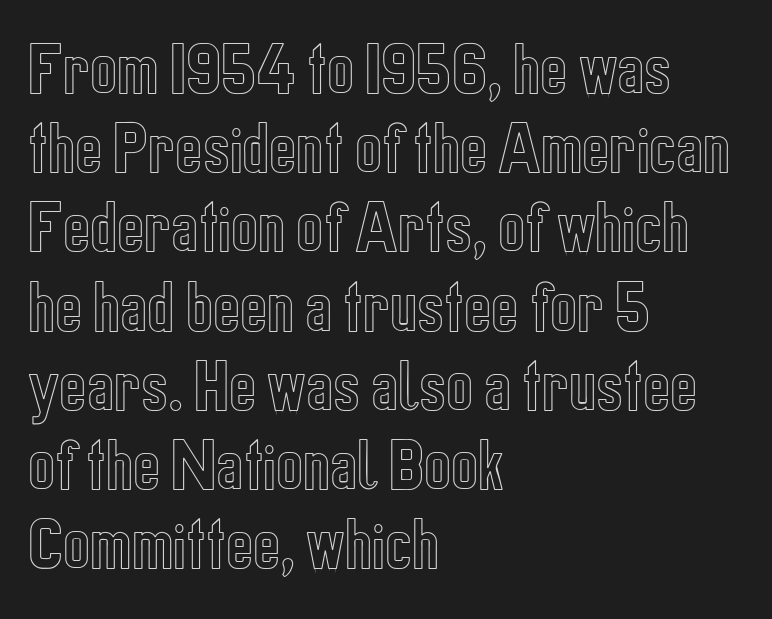
The rag falls on the right side of this text block. Rendered with straight, roman letterforms. Leading: standard. Nobody drew a line under any word here. Here the designer chose a conventional face with non-uniform glyph widths.
